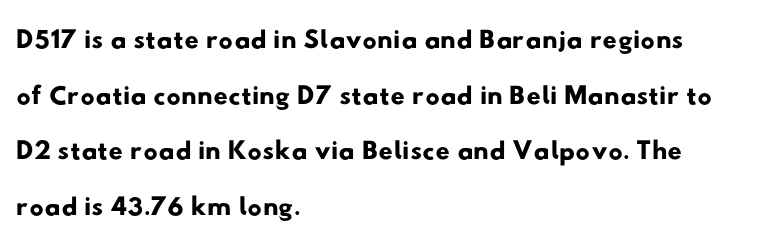
Q: Is the typeface a serif or a sans-serif typeface? A: Sans-serif.
Q: Is the text underlined? A: No.
Q: How is the paragraph aligned? A: Left-aligned.
Q: Is the spacing between letters normal or unusually wide? A: Normal.
Q: Is the spacing between lines tight, normal or loose? A: Normal.
Q: Width (condensed, normal, or wide)? A: Wide.
Q: Stroke contrast? A: Low.
Q: x-height? A: Small.
Q: Monospaced? A: No.
